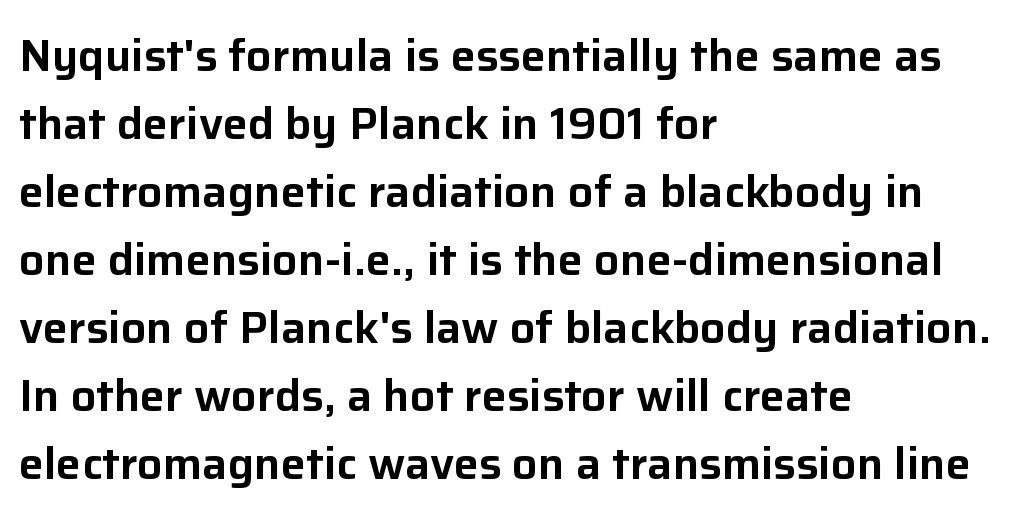
Q: Is the text italic (slanted)? A: No, it is upright.
Q: Is the typeface a serif or a sans-serif typeface? A: Sans-serif.
Q: Is the text underlined? A: No.
Q: How is the paragraph aligned? A: Left-aligned.
Q: Is the spacing between letters normal or unusually wide? A: Normal.
Q: Is the spacing between lines tight, normal or loose? A: Normal.
Q: Width (condensed, normal, or wide)? A: Normal.
Q: Stroke contrast? A: Low.
Q: x-height? A: Medium.
Q: Monospaced? A: No.
